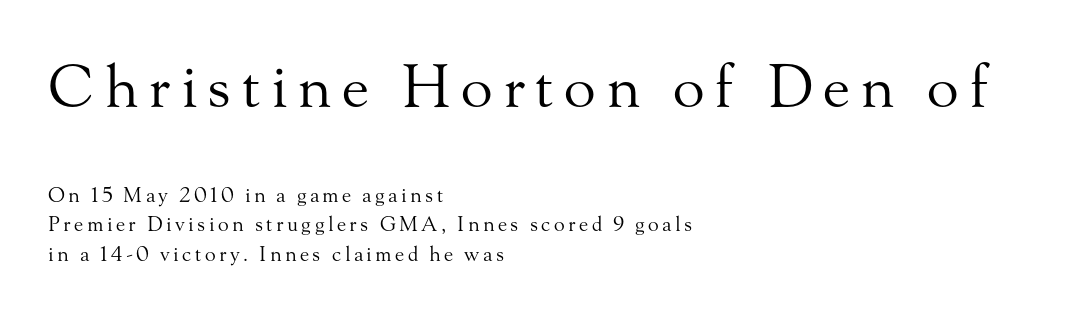
The letters stand upright; this is a roman face. Horizontally, the lines are justified to the leading edge only. The letters advance in unequal steps, a hallmark of proportional type. This rendering employs a face with finishing strokes, i.e., a serif. A normal amount of white space separates one row of letters from the next. The glyphs are unaccompanied by any horizontal stroke below them.
